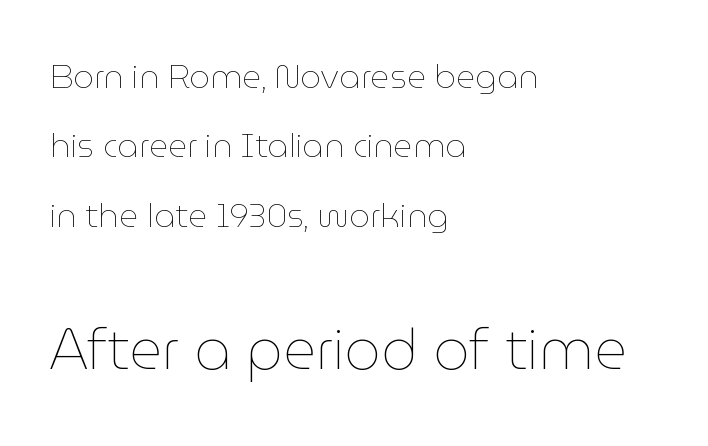
{"italic": "no", "bold": "no", "weight": "thin", "width": "normal", "stroke_contrast": "low", "x_height": "medium", "monospaced": "no", "underline": "no", "align": "left", "line_spacing": "loose", "line_spacing_ratio": 2.1, "letter_spacing": "normal", "letter_spacing_em": 0.0, "larger_block": "second", "size_ratio": 1.73, "glyph_px": 57}
